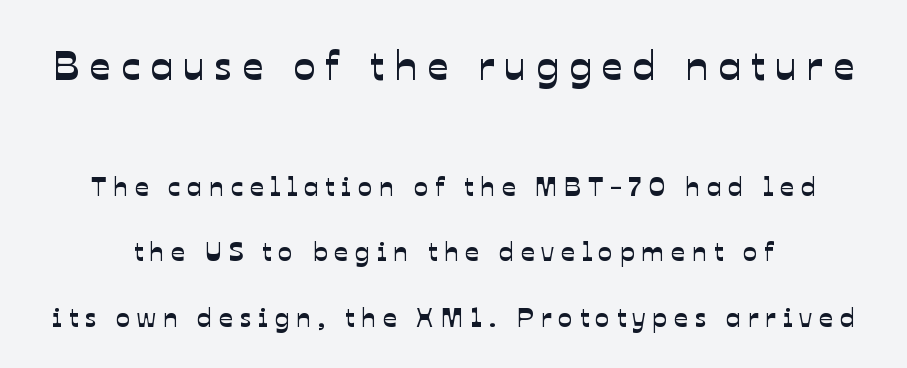
The image shows 41 px sans-serif type; set loose line spacing (2.42x), unusually wide letter spacing (+0.25 em), not underlined; the first (top) block is 1.52x larger; low stroke contrast and a medium x-height.
